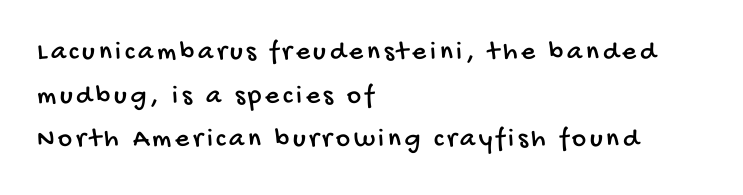
Q: Is the text underlined? A: No.
Q: How is the paragraph aligned? A: Left-aligned.
Q: Is the spacing between lines tight, normal or loose? A: Normal.
